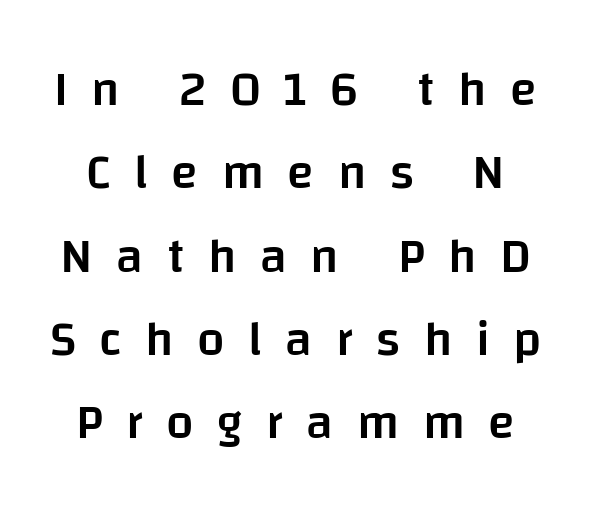
The image shows 49 px semibold sans-serif type, upright; set normal line spacing (1.7x), unusually wide letter spacing (+0.48 em), not underlined; low stroke contrast and a large x-height.
